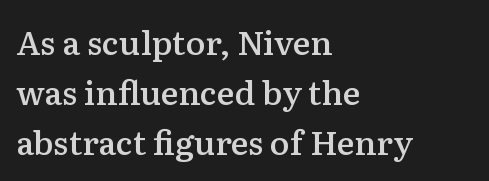
The image shows 33 px semibold serif type, upright; set left-aligned, normal line spacing (1.51x), normal letter spacing, not underlined; medium stroke contrast and a medium x-height.
